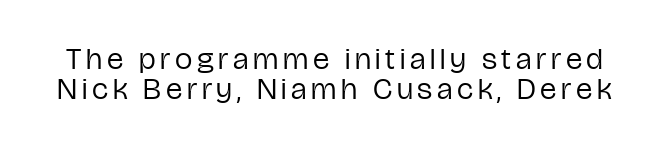
Unlike italic type, these characters show no tilt at all. Grotesque or geometric, the face here clearly has no serifs. Descender tails drop into unmarked territory. The designer dialed line spacing down below the default. This is not heavy type; no bold has been used. Note the varied advance widths — an 'i' is clearly narrower than an 'm'.
